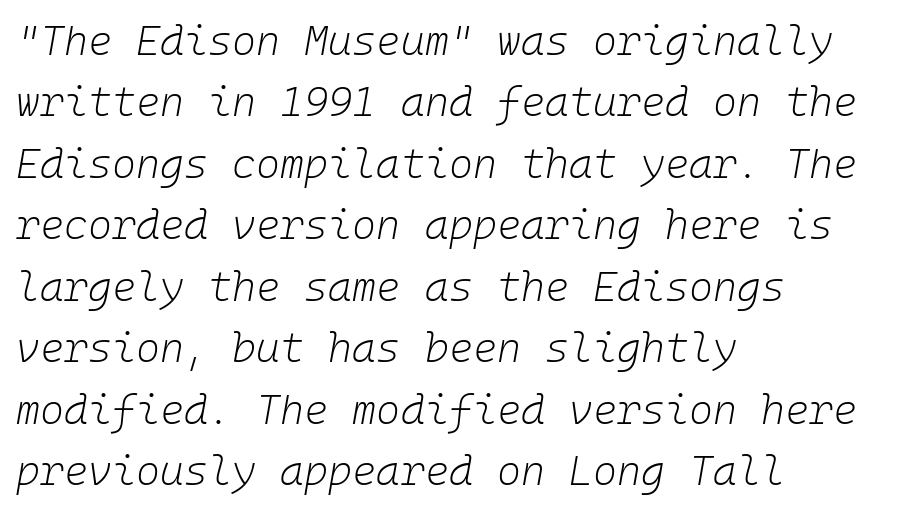
Q: Is the text bold? A: No.
Q: Is the text italic (slanted)? A: Yes, it leans right by about 10 degrees.
Q: Is the text underlined? A: No.
Q: How is the paragraph aligned? A: Left-aligned.
Q: Is the spacing between letters normal or unusually wide? A: Normal.
Q: Is the spacing between lines tight, normal or loose? A: Normal.
Q: Width (condensed, normal, or wide)? A: Normal.
Q: Stroke contrast? A: Low.
Q: x-height? A: Medium.
Q: Monospaced? A: Yes.
